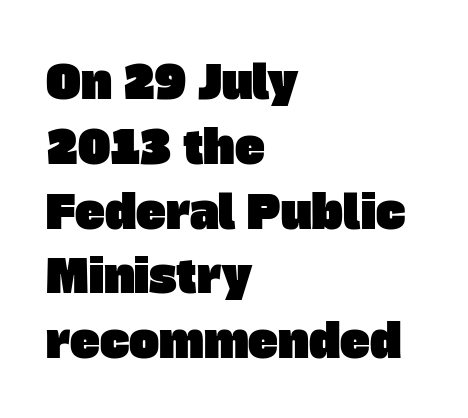
Words appear dense and cohesive because spacing is normal. No feet cap the strokes, marking this as sans-serif type. Leading matches the norm, producing a regular column. Each letter keeps its own natural width here, so spacing adapts to shape.
